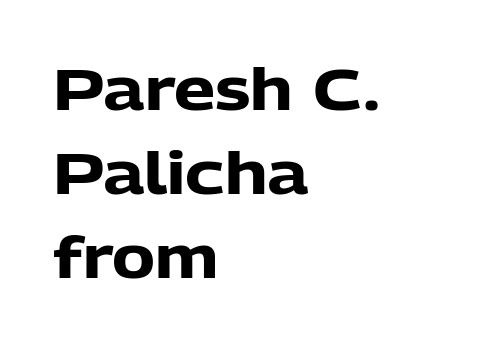
Q: Is the text bold? A: Yes.
Q: Is the text italic (slanted)? A: No, it is upright.
Q: Is the typeface a serif or a sans-serif typeface? A: Sans-serif.
Q: Is the text underlined? A: No.
Q: How is the paragraph aligned? A: Left-aligned.
Q: Is the spacing between letters normal or unusually wide? A: Normal.
Q: Is the spacing between lines tight, normal or loose? A: Normal.
Q: Width (condensed, normal, or wide)? A: Normal.
Q: Stroke contrast? A: Low.
Q: x-height? A: Medium.
Q: Monospaced? A: No.
